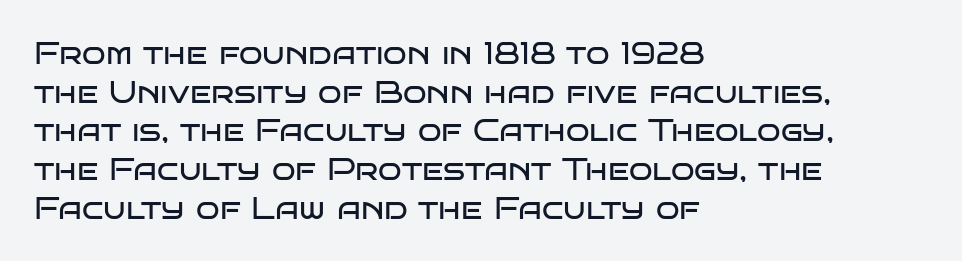
Q: Is the text bold? A: No.
Q: Is the text italic (slanted)? A: No, it is upright.
Q: Is the typeface a serif or a sans-serif typeface? A: Sans-serif.
Q: Is the text underlined? A: No.
Q: How is the paragraph aligned? A: Left-aligned.
Q: Is the spacing between letters normal or unusually wide? A: Normal.
Q: Is the spacing between lines tight, normal or loose? A: Normal.
Q: Width (condensed, normal, or wide)? A: Wide.
Q: Stroke contrast? A: Low.
Q: x-height? A: Large.
Q: Monospaced? A: No.
